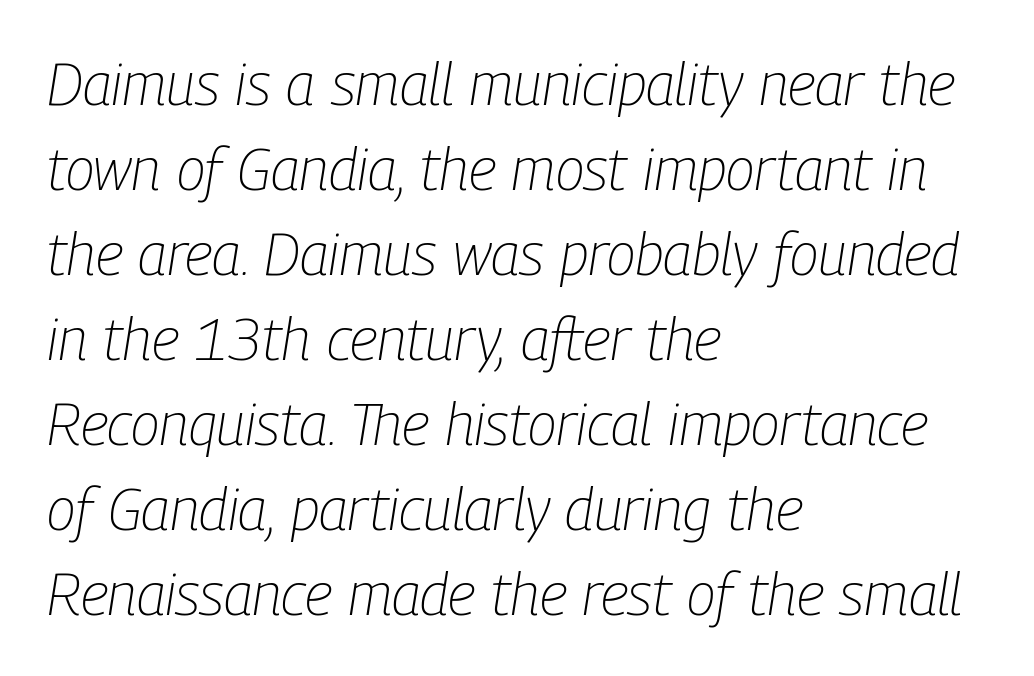
The rendering uses natural spacing where letterforms have individual widths. The typeface has the unassuming heft of standard copy or less. Each new line begins a customary step beneath the previous one. There is no visible air inserted between adjacent glyphs. Beneath every word, the page is bare.
